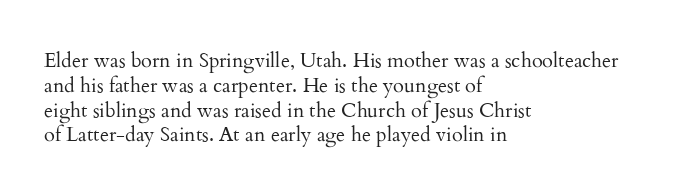
Each stroke keeps to a modest, everyday thickness or less. The type is set solid horizontally, with unmodified tracking. Italic: no, the glyphs are upright roman. In CSS terms this would be text-align: left.
